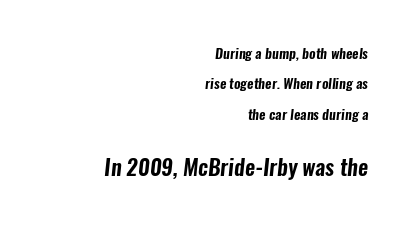
The image shows 22 px text type; set right-aligned, loose line spacing (2.17x), normal letter spacing, not underlined; the second (bottom) block is 1.57x larger.
